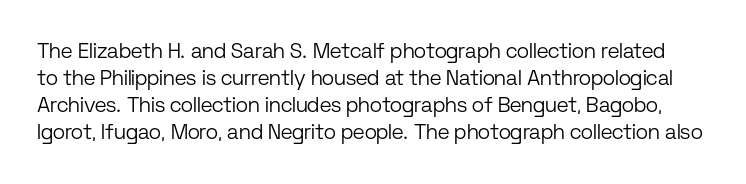
{"italic": "no", "bold": "no", "underline": "no", "line_spacing": "normal", "line_spacing_ratio": 1.28, "letter_spacing": "normal", "letter_spacing_em": 0.0, "glyph_px": 21}
